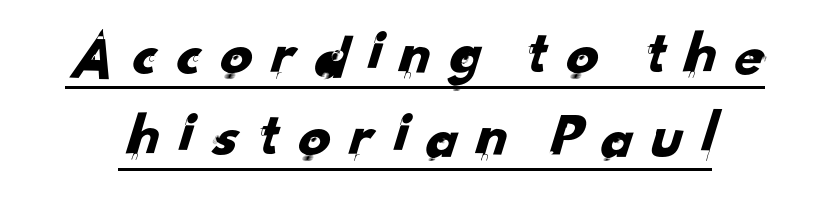
Q: Is the typeface a serif or a sans-serif typeface? A: Sans-serif.
Q: Is the text underlined? A: Yes.
Q: Is the spacing between letters normal or unusually wide? A: Unusually wide.
Q: Is the spacing between lines tight, normal or loose? A: Normal.
Q: Width (condensed, normal, or wide)? A: Normal.
Q: Stroke contrast? A: Low.
Q: x-height? A: Small.
Q: Monospaced? A: No.
